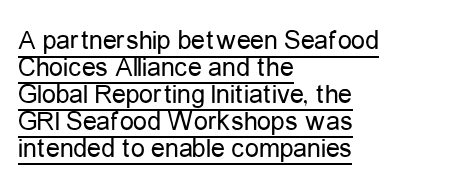
{"serif": "no", "italic": "no", "bold": "no", "weight": "regular", "width": "condensed", "stroke_contrast": "low", "x_height": "medium", "monospaced": "no", "underline": "yes", "align": "left", "line_spacing": "tight", "line_spacing_ratio": 0.96, "letter_spacing": "normal", "letter_spacing_em": 0.0, "glyph_px": 28}
